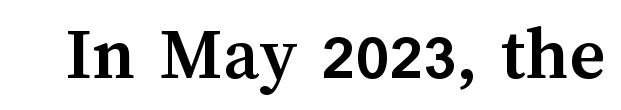
The image shows 77 px semibold type, upright; set normal letter spacing, not underlined; medium stroke contrast and a medium x-height.
